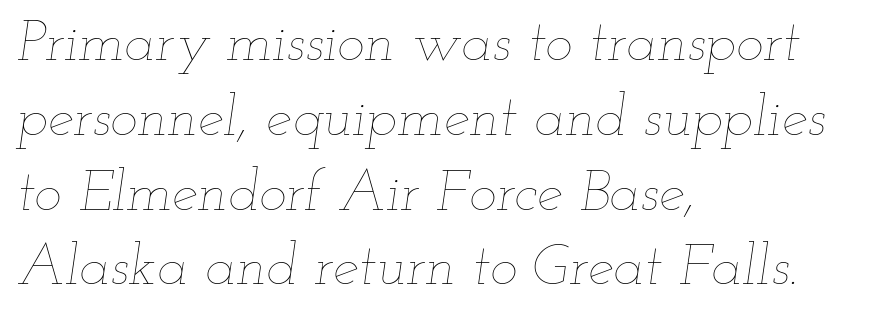
These lines keep a tight, regular rhythm from letter to letter. Plain, unruled lines of type. Does the leading feel generous? No, just average. The typography opts for an oblique posture over an upright one. The typesetter chose a ragged-right arrangement here.
